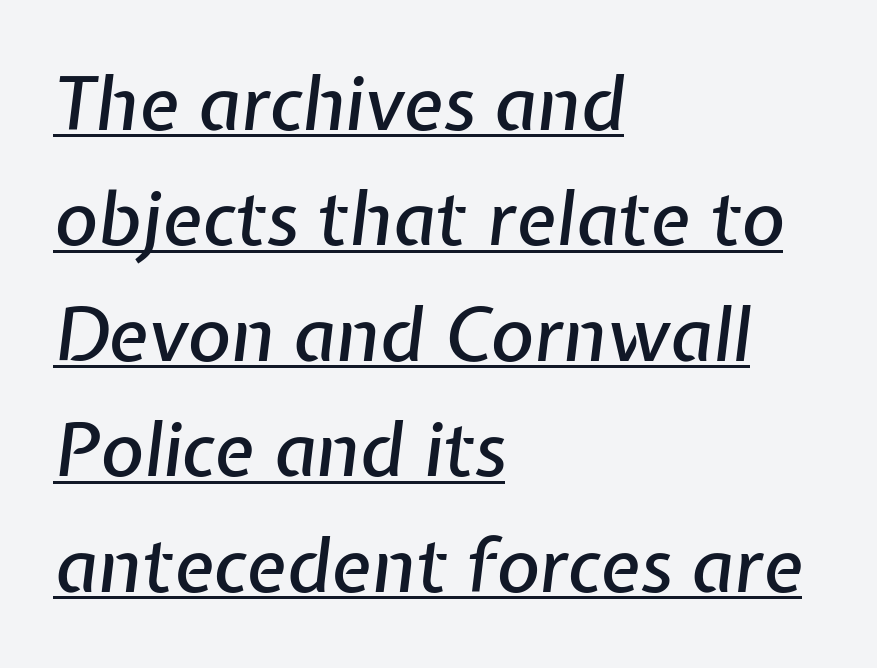
{"italic": "yes", "lean": "right", "slant_degrees": 7, "width": "normal", "stroke_contrast": "low", "x_height": "medium", "monospaced": "no", "underline": "yes", "align": "left", "line_spacing": "normal", "line_spacing_ratio": 1.56, "letter_spacing": "normal", "letter_spacing_em": 0.0, "glyph_px": 74}
